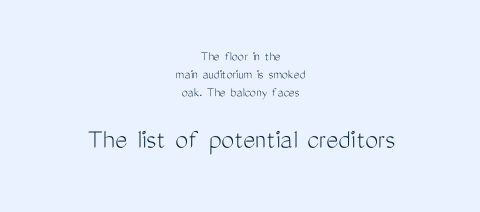
Ordinary non-slanted type is in use. Is the letter spacing exaggerated? No — it looks like the ordinary default. The rendering uses natural spacing where letterforms have individual widths. Each line is balanced around a shared central axis. The font sits on the lighter half of the weight spectrum, regular included. Typographically, this falls in the sans-serif category.
